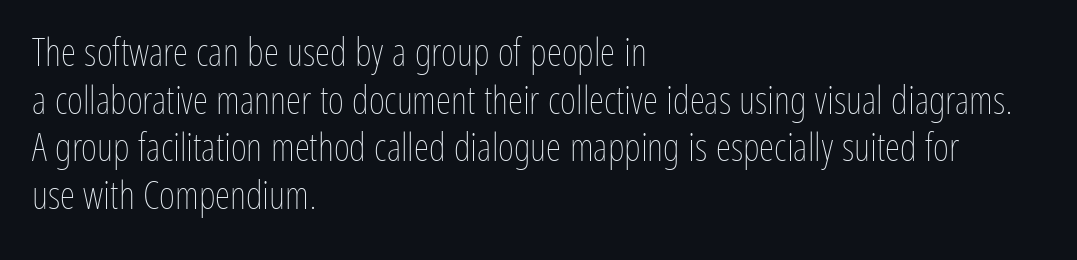
{"italic": "no", "bold": "no", "weight": "thin", "width": "condensed", "stroke_contrast": "low", "x_height": "medium", "monospaced": "no", "underline": "no", "align": "left", "line_spacing_ratio": 1.22, "letter_spacing": "normal", "letter_spacing_em": 0.0, "glyph_px": 39}
